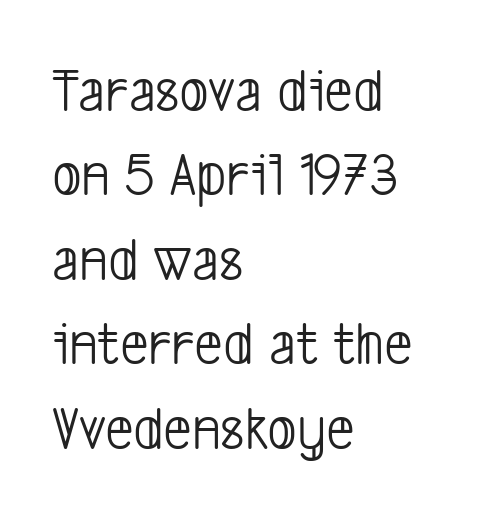
The image shows 63 px light, condensed sans-serif type; set left-aligned, normal line spacing (1.34x), normal letter spacing, not underlined; low stroke contrast and a medium x-height.
